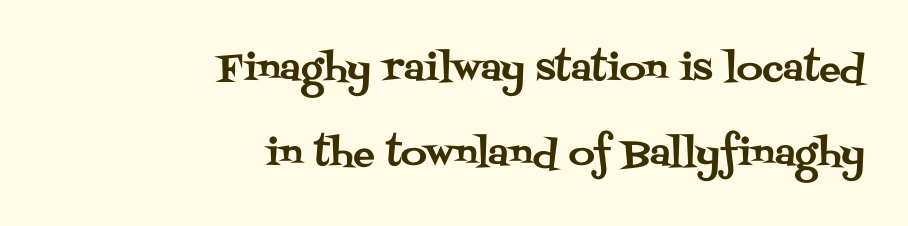
The image shows 36 px serif type, upright; set right-aligned, loose line spacing (2.36x), normal letter spacing, not underlined; medium stroke contrast and a large x-height.
